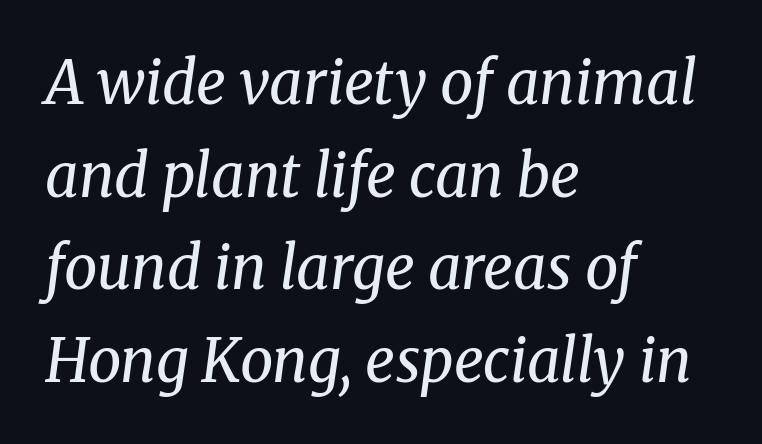
The letterforms sit at book weight or below. An italicized treatment has been applied to the whole sample. Does the leading feel generous? No, just average. Standard letterfit; no display-style spreading of the glyphs.
